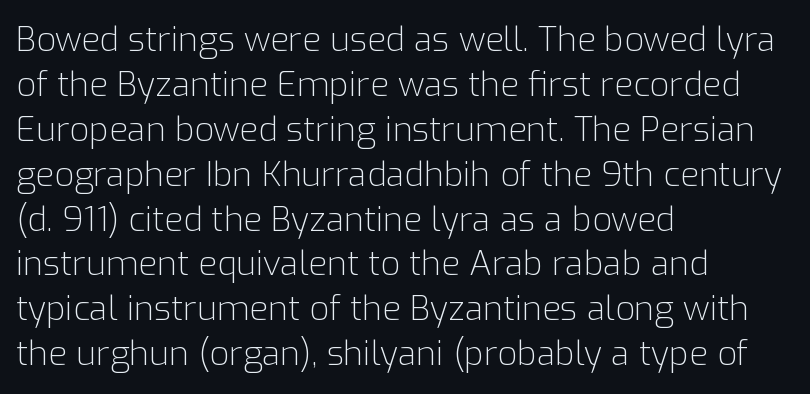
{"serif": "no", "italic": "no", "bold": "no", "weight": "light", "width": "normal", "stroke_contrast": "low", "x_height": "medium", "monospaced": "no", "underline": "no", "align": "left", "line_spacing": "normal", "line_spacing_ratio": 1.32, "letter_spacing": "normal", "letter_spacing_em": 0.0, "glyph_px": 34}
